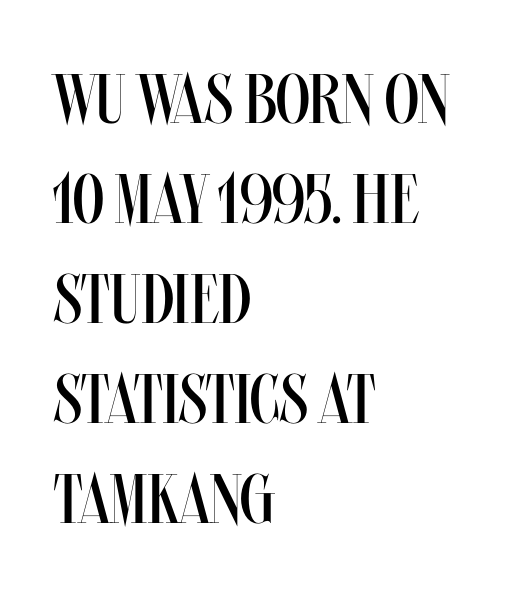
Q: Is the text bold? A: No.
Q: Is the text italic (slanted)? A: No, it is upright.
Q: Is the text underlined? A: No.
Q: How is the paragraph aligned? A: Left-aligned.
Q: Is the spacing between letters normal or unusually wide? A: Normal.
Q: Is the spacing between lines tight, normal or loose? A: Normal.
Q: Width (condensed, normal, or wide)? A: Condensed.
Q: Stroke contrast? A: Medium.
Q: x-height? A: Large.
Q: Monospaced? A: No.
